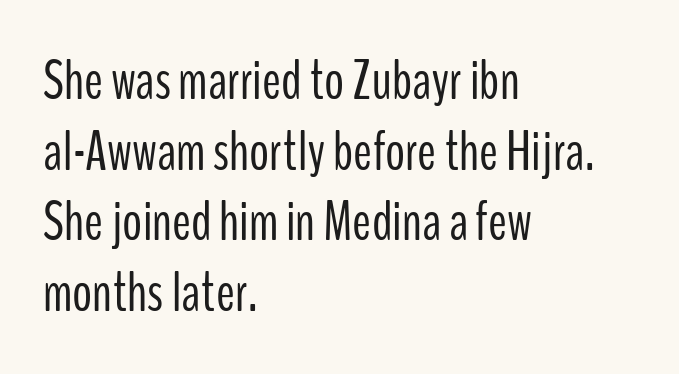
{"serif": "no", "italic": "no", "bold": "no", "weight": "light", "width": "condensed", "stroke_contrast": "low", "x_height": "medium", "monospaced": "no", "underline": "no", "align": "left", "line_spacing": "normal", "line_spacing_ratio": 1.26, "letter_spacing": "normal", "letter_spacing_em": 0.0, "glyph_px": 56}
